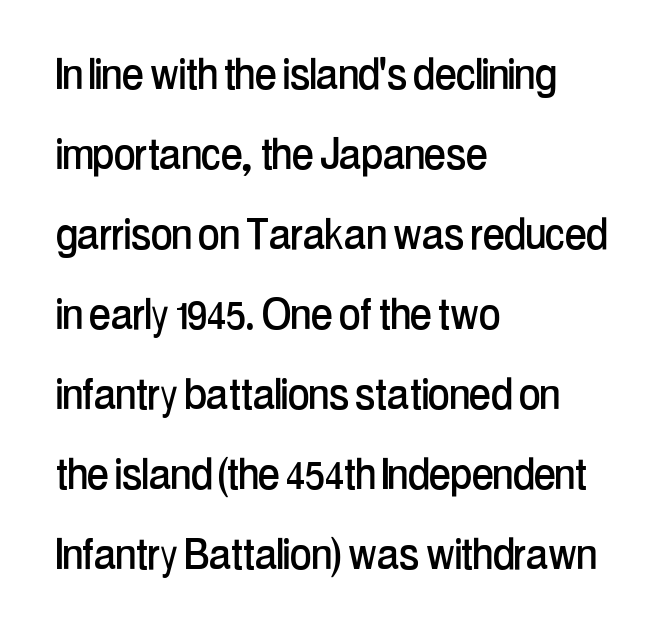
{"serif": "no", "italic": "no", "width": "condensed", "stroke_contrast": "low", "x_height": "medium", "monospaced": "no", "underline": "no", "align": "left", "line_spacing": "normal", "line_spacing_ratio": 1.54, "letter_spacing": "normal", "letter_spacing_em": 0.0, "glyph_px": 52}
